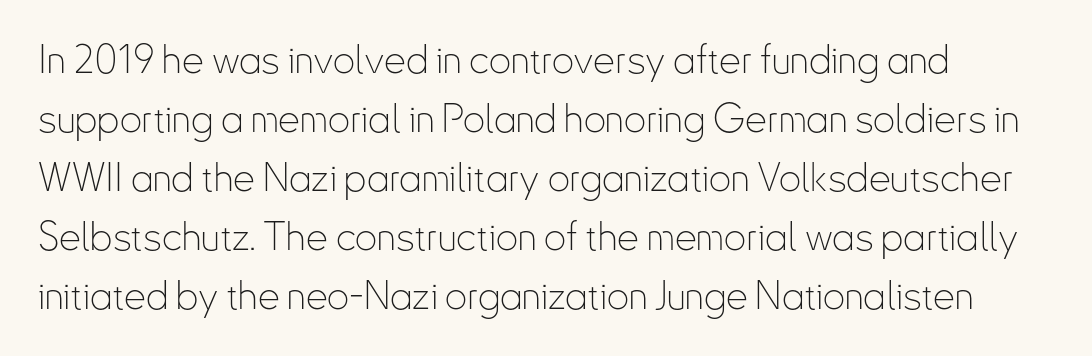
Q: Is the text bold? A: No.
Q: Is the text italic (slanted)? A: No, it is upright.
Q: Is the typeface a serif or a sans-serif typeface? A: Sans-serif.
Q: Is the text underlined? A: No.
Q: How is the paragraph aligned? A: Left-aligned.
Q: Is the spacing between letters normal or unusually wide? A: Normal.
Q: Is the spacing between lines tight, normal or loose? A: Normal.
Q: Width (condensed, normal, or wide)? A: Condensed.
Q: Stroke contrast? A: Low.
Q: x-height? A: Small.
Q: Monospaced? A: No.
